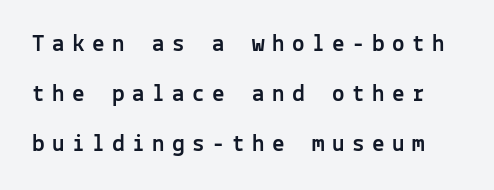
Q: Is the text italic (slanted)? A: No, it is upright.
Q: Is the text underlined? A: No.
Q: Is the spacing between letters normal or unusually wide? A: Unusually wide.
Q: Is the spacing between lines tight, normal or loose? A: Loose.
